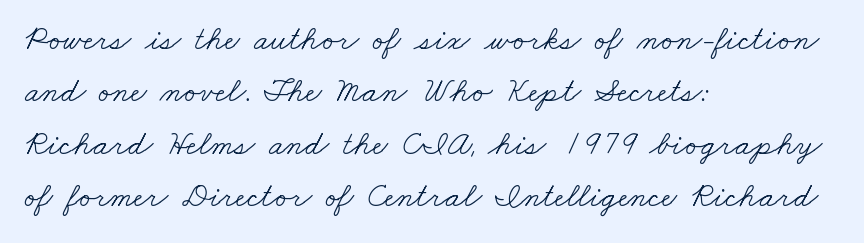
The image shows 34 px light, wide serif type; set left-aligned, normal line spacing (1.54x), normal letter spacing, not underlined; low stroke contrast and a small x-height.
